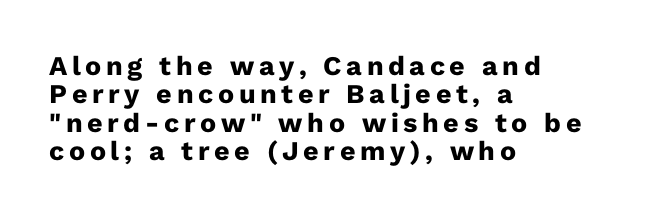
Vertically, the passage feels compressed, each row crowding the next. The typography opts for an upright posture over an oblique one. The space directly below the letters is spotless. Horizontally, the lines are justified to the leading edge only. Emphasis by weight is at full strength: bold.
